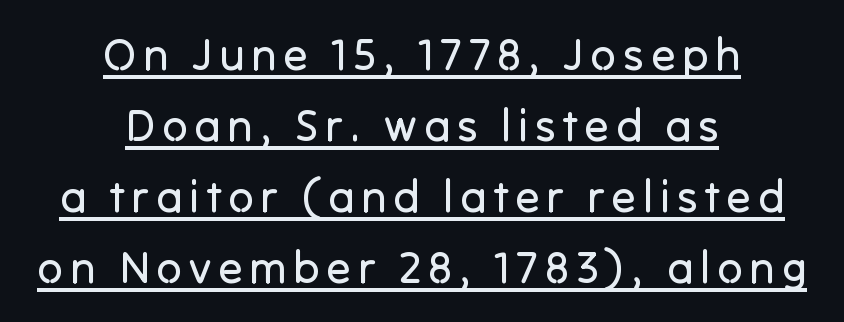
{"serif": "no", "italic": "no", "bold": "no", "weight": "regular", "width": "normal", "stroke_contrast": "low", "x_height": "medium", "monospaced": "no", "underline": "yes", "align": "center", "line_spacing": "normal", "line_spacing_ratio": 1.58, "glyph_px": 45}
